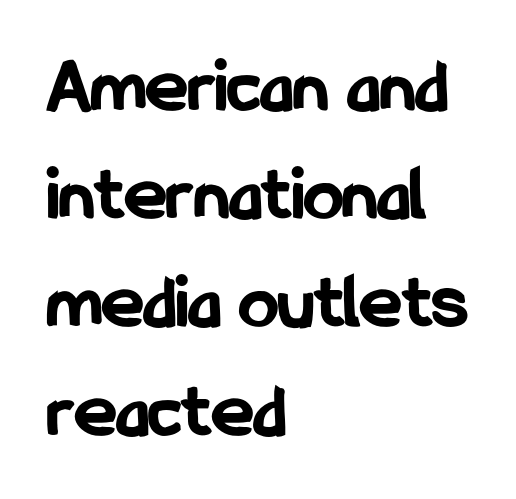
{"serif": "no", "italic": "no", "bold": "yes", "weight": "bold", "width": "condensed", "stroke_contrast": "low", "x_height": "medium", "monospaced": "no", "underline": "no", "align": "left", "line_spacing": "normal", "line_spacing_ratio": 1.37, "letter_spacing": "normal", "letter_spacing_em": 0.0, "glyph_px": 79}
